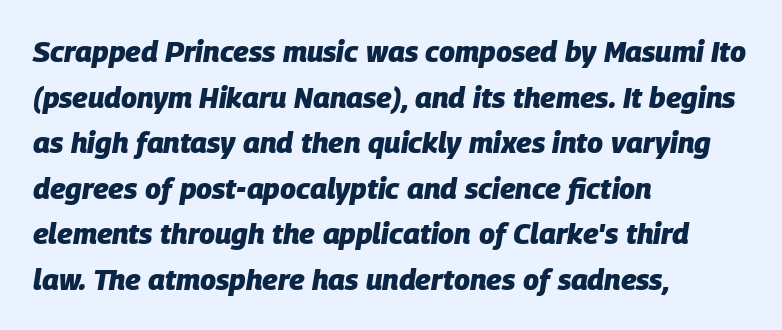
{"italic": "yes", "lean": "right", "slant_degrees": 9, "bold": "yes", "weight": "heavy", "width": "normal", "stroke_contrast": "low", "x_height": "large", "monospaced": "no", "underline": "no", "align": "left", "line_spacing": "normal", "line_spacing_ratio": 1.57, "letter_spacing": "normal", "letter_spacing_em": 0.0, "glyph_px": 29}
